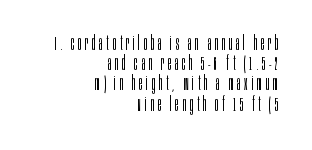
{"italic": "no", "bold": "no", "underline": "no", "align": "right", "line_spacing": "tight", "line_spacing_ratio": 1.01, "glyph_px": 20}
